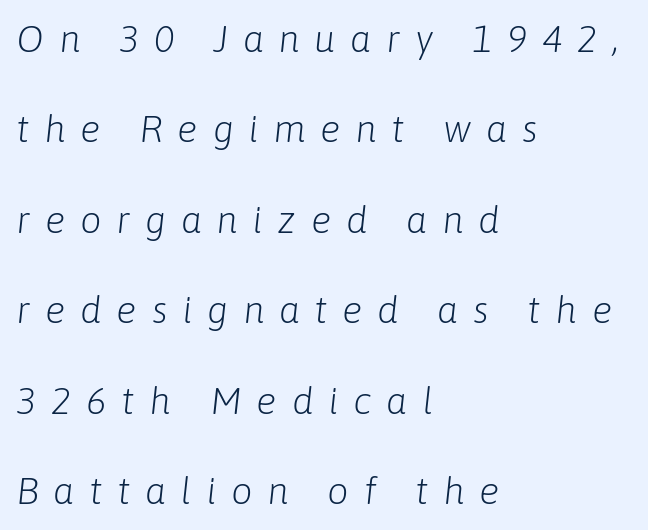
Does the copy run flush right? No — it runs flush left. Rows of type keep a wide berth in the vertical direction. The passage shown has open, widely tracked lettering throughout. Underlining? Definitely not there.
